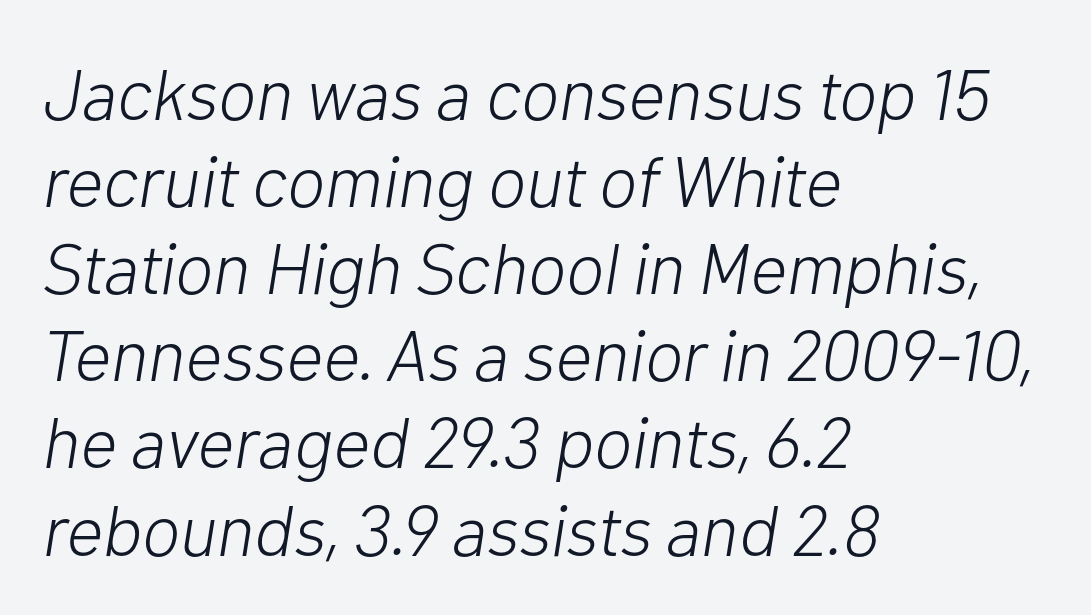
Q: Is the text bold? A: No.
Q: Is the text italic (slanted)? A: Yes, it leans right by about 10 degrees.
Q: Is the text underlined? A: No.
Q: How is the paragraph aligned? A: Left-aligned.
Q: Is the spacing between letters normal or unusually wide? A: Normal.
Q: Width (condensed, normal, or wide)? A: Normal.
Q: Stroke contrast? A: Low.
Q: x-height? A: Medium.
Q: Monospaced? A: No.
